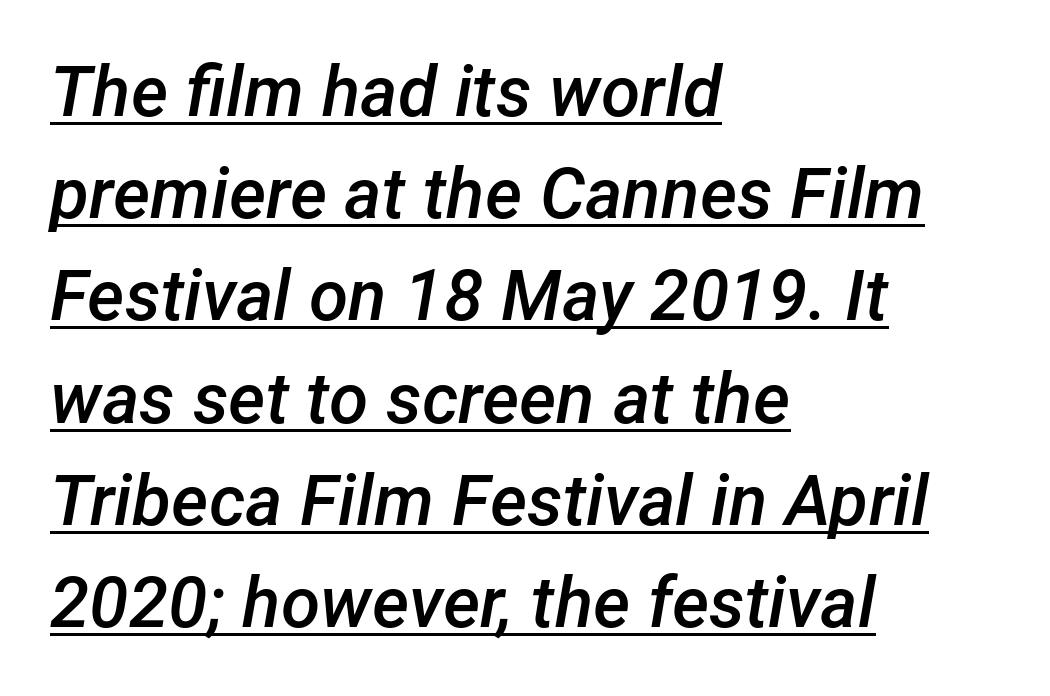
{"italic": "yes", "lean": "right", "slant_degrees": 12, "bold": "semi", "weight": "semibold", "width": "normal", "stroke_contrast": "low", "x_height": "medium", "monospaced": "no", "underline": "yes", "align": "left", "line_spacing": "normal", "line_spacing_ratio": 1.44, "letter_spacing": "normal", "letter_spacing_em": 0.0, "glyph_px": 71}
